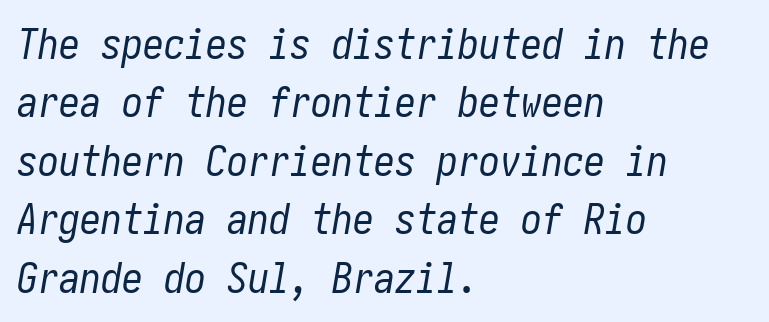
{"italic": "yes", "lean": "right", "slant_degrees": 10, "bold": "no", "weight": "regular", "width": "condensed", "stroke_contrast": "low", "x_height": "medium", "underline": "no", "align": "left", "line_spacing": "normal", "line_spacing_ratio": 1.39, "letter_spacing": "normal", "letter_spacing_em": 0.0, "glyph_px": 42}
